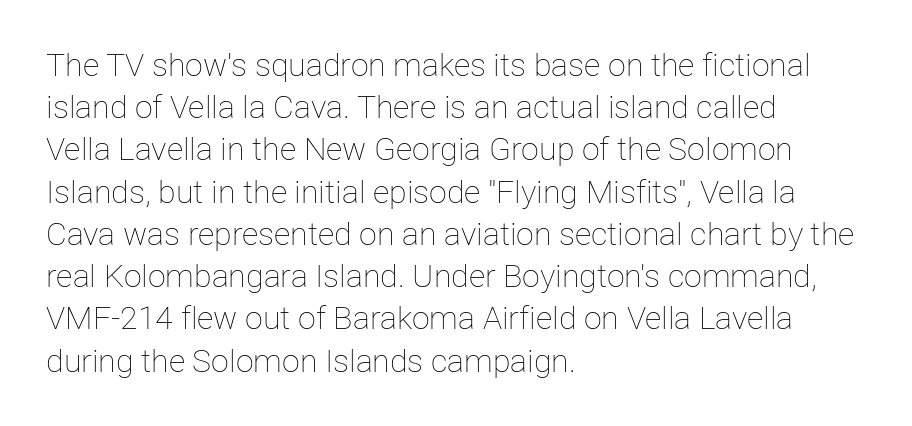
Q: Is the text bold? A: No.
Q: Is the text italic (slanted)? A: No, it is upright.
Q: Is the text underlined? A: No.
Q: How is the paragraph aligned? A: Left-aligned.
Q: Is the spacing between letters normal or unusually wide? A: Normal.
Q: Is the spacing between lines tight, normal or loose? A: Normal.
Q: Width (condensed, normal, or wide)? A: Normal.
Q: Stroke contrast? A: Low.
Q: x-height? A: Medium.
Q: Monospaced? A: No.
